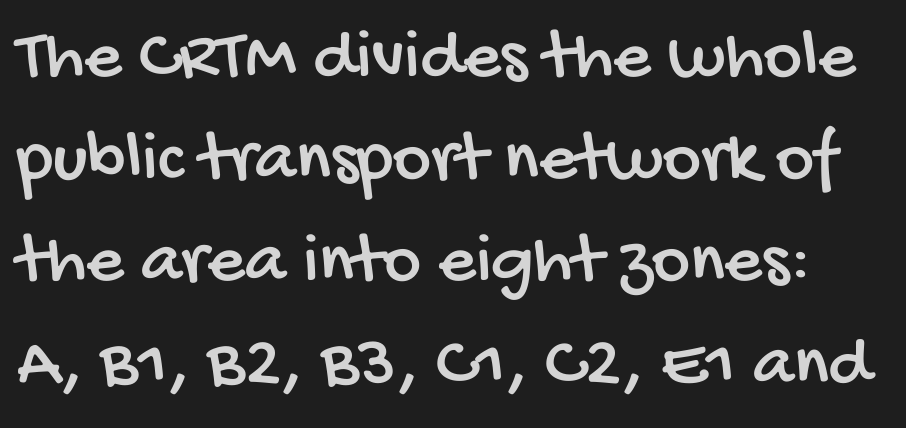
Q: Is the typeface a serif or a sans-serif typeface? A: Sans-serif.
Q: Is the text underlined? A: No.
Q: Is the spacing between letters normal or unusually wide? A: Normal.
Q: Is the spacing between lines tight, normal or loose? A: Normal.
Q: Width (condensed, normal, or wide)? A: Condensed.
Q: Stroke contrast? A: Low.
Q: x-height? A: Large.
Q: Monospaced? A: No.
